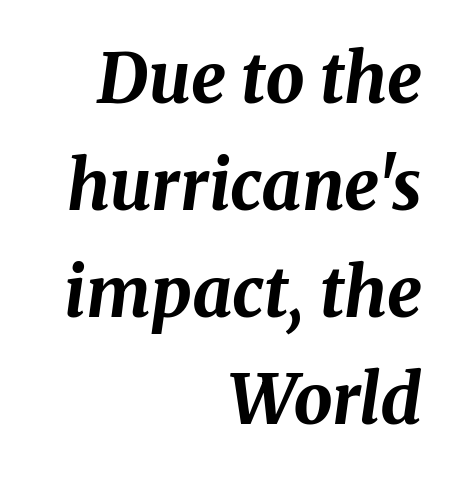
{"italic": "yes", "lean": "right", "slant_degrees": 8, "bold": "yes", "weight": "bold", "width": "normal", "stroke_contrast": "medium", "x_height": "medium", "monospaced": "no", "underline": "no", "align": "right", "line_spacing": "normal", "line_spacing_ratio": 1.55, "letter_spacing": "normal", "letter_spacing_em": 0.0, "glyph_px": 69}
